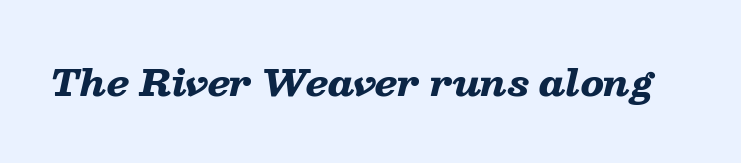
The image shows 36 px heavy, wide type, italic (leaning right); set normal letter spacing, not underlined; low stroke contrast and a medium x-height.
